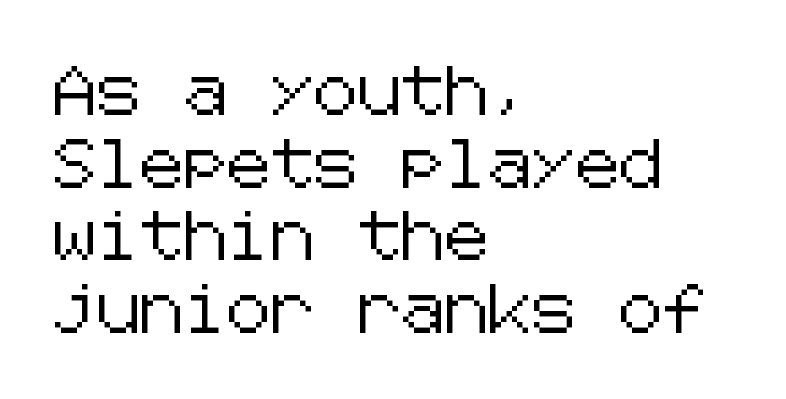
Q: Is the text italic (slanted)? A: No, it is upright.
Q: Is the typeface a serif or a sans-serif typeface? A: Sans-serif.
Q: Is the text underlined? A: No.
Q: How is the paragraph aligned? A: Left-aligned.
Q: Is the spacing between letters normal or unusually wide? A: Normal.
Q: Is the spacing between lines tight, normal or loose? A: Normal.
Q: Width (condensed, normal, or wide)? A: Normal.
Q: Stroke contrast? A: Low.
Q: x-height? A: Medium.
